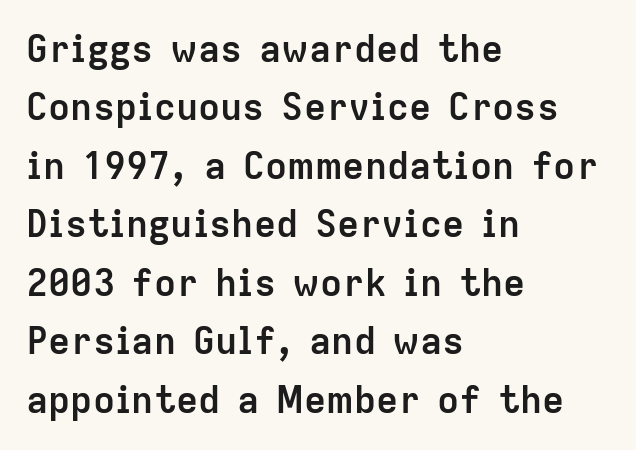
{"serif": "no", "italic": "no", "bold": "yes", "weight": "semibold", "width": "normal", "stroke_contrast": "low", "x_height": "medium", "monospaced": "no", "underline": "no", "align": "left", "line_spacing": "normal", "line_spacing_ratio": 1.58, "letter_spacing": "normal", "letter_spacing_em": 0.0, "glyph_px": 37}
